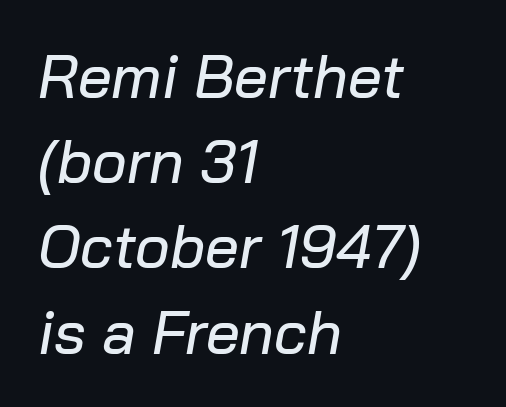
{"italic": "yes", "lean": "right", "slant_degrees": 10, "width": "normal", "stroke_contrast": "low", "x_height": "medium", "monospaced": "no", "underline": "no", "align": "left", "line_spacing": "normal", "line_spacing_ratio": 1.42, "letter_spacing": "normal", "letter_spacing_em": 0.0, "glyph_px": 60}
